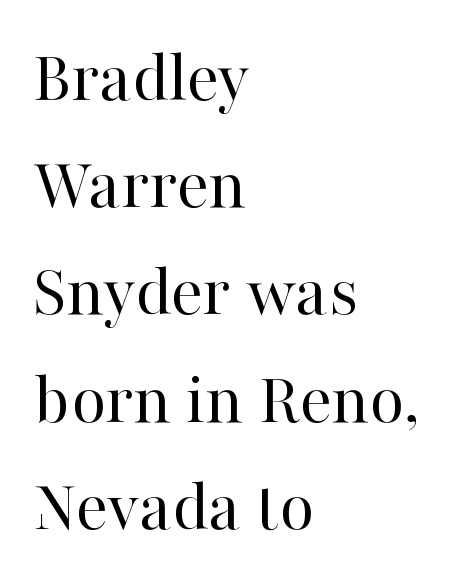
Q: Is the text bold? A: No.
Q: Is the text italic (slanted)? A: No, it is upright.
Q: Is the typeface a serif or a sans-serif typeface? A: Serif.
Q: Is the text underlined? A: No.
Q: How is the paragraph aligned? A: Left-aligned.
Q: Is the spacing between letters normal or unusually wide? A: Normal.
Q: Is the spacing between lines tight, normal or loose? A: Normal.
Q: Width (condensed, normal, or wide)? A: Normal.
Q: Stroke contrast? A: High.
Q: x-height? A: Medium.
Q: Monospaced? A: No.
